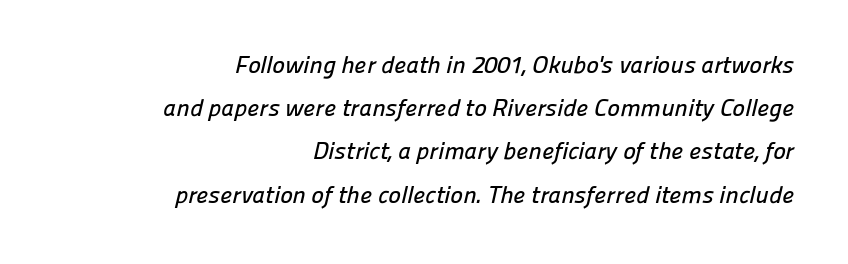
Horizontally, the lines are justified to the trailing edge only. Descenders hang freely into open space. Is the letter spacing exaggerated? No — it looks like the ordinary default.
